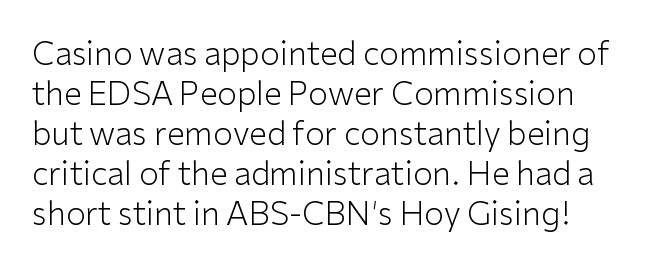
{"serif": "no", "italic": "no", "bold": "no", "weight": "light", "width": "normal", "stroke_contrast": "low", "x_height": "medium", "monospaced": "no", "underline": "no", "line_spacing": "normal", "line_spacing_ratio": 1.25, "letter_spacing": "normal", "letter_spacing_em": 0.0, "glyph_px": 32}
